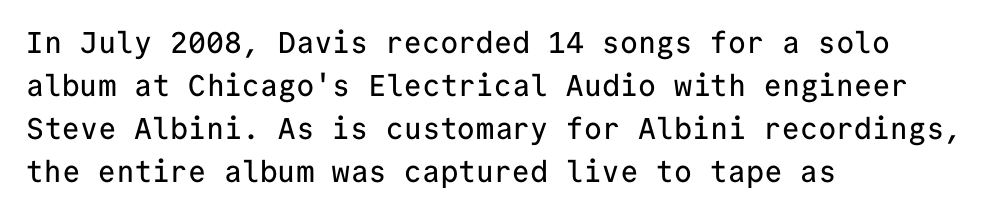
{"serif": "no", "italic": "no", "width": "normal", "stroke_contrast": "low", "x_height": "medium", "monospaced": "yes", "underline": "no", "align": "left", "line_spacing": "normal", "line_spacing_ratio": 1.43, "letter_spacing": "normal", "letter_spacing_em": 0.0, "glyph_px": 30}
